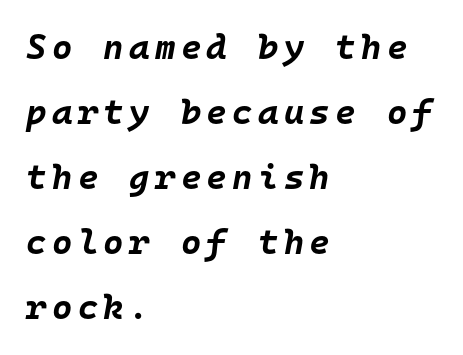
The image shows 35 px bold type, italic (leaning right), monospaced; set left-aligned, line spacing 1.86x, not underlined; low stroke contrast and a large x-height.
